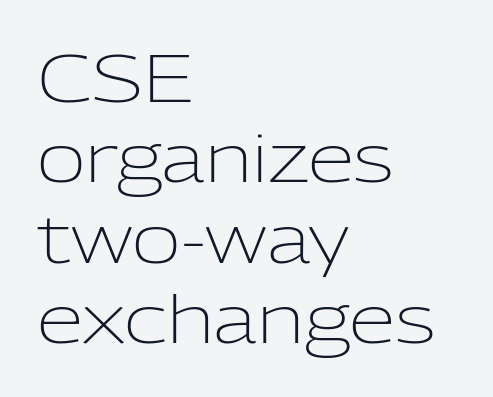
{"serif": "no", "italic": "no", "bold": "no", "weight": "light", "width": "normal", "stroke_contrast": "low", "x_height": "medium", "monospaced": "no", "underline": "no", "align": "left", "line_spacing_ratio": 1.2, "letter_spacing": "normal", "letter_spacing_em": 0.0, "glyph_px": 67}
